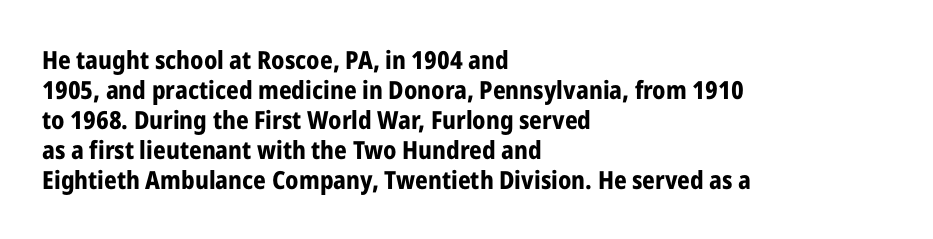
Q: Is the text bold? A: Yes.
Q: Is the text italic (slanted)? A: No, it is upright.
Q: Is the text underlined? A: No.
Q: How is the paragraph aligned? A: Left-aligned.
Q: Is the spacing between letters normal or unusually wide? A: Normal.
